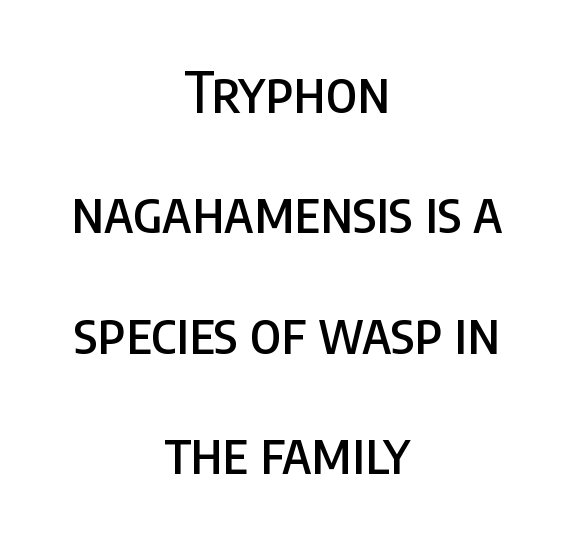
{"serif": "no", "italic": "no", "width": "condensed", "stroke_contrast": "low", "x_height": "large", "monospaced": "no", "underline": "no", "align": "center", "line_spacing": "loose", "line_spacing_ratio": 2.15, "letter_spacing": "normal", "letter_spacing_em": 0.0, "glyph_px": 56}
